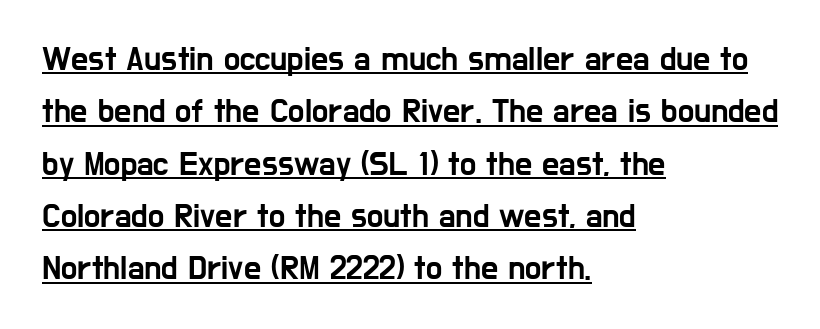
{"serif": "no", "italic": "no", "width": "condensed", "stroke_contrast": "low", "x_height": "medium", "monospaced": "no", "underline": "yes", "align": "left", "line_spacing": "normal", "line_spacing_ratio": 1.54, "letter_spacing": "normal", "letter_spacing_em": 0.0, "glyph_px": 34}
